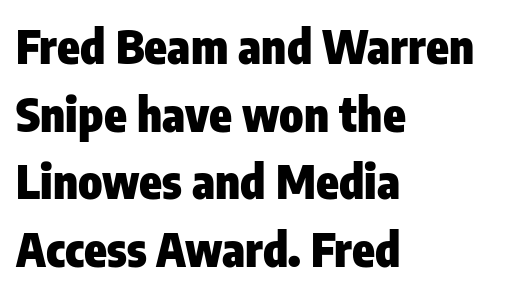
The rows are spaced the way most documents space them. The letters advance in unequal steps, a hallmark of proportional type. The words here are not underlined. The ragged edge is on the right, which tells us the setting is flush left. Every letter is thick-stroked: bold, no question.
